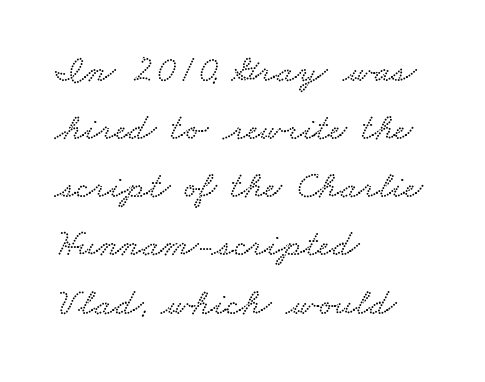
Q: Is the text underlined? A: No.
Q: How is the paragraph aligned? A: Left-aligned.
Q: Is the spacing between letters normal or unusually wide? A: Normal.
Q: Is the spacing between lines tight, normal or loose? A: Normal.
Q: Width (condensed, normal, or wide)? A: Wide.
Q: Stroke contrast? A: Low.
Q: x-height? A: Small.
Q: Monospaced? A: No.
